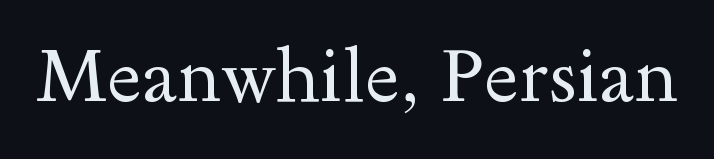
{"serif": "yes", "italic": "no", "bold": "no", "weight": "regular", "width": "wide", "x_height": "small", "monospaced": "no", "underline": "no", "letter_spacing": "normal", "letter_spacing_em": 0.0, "glyph_px": 75}
